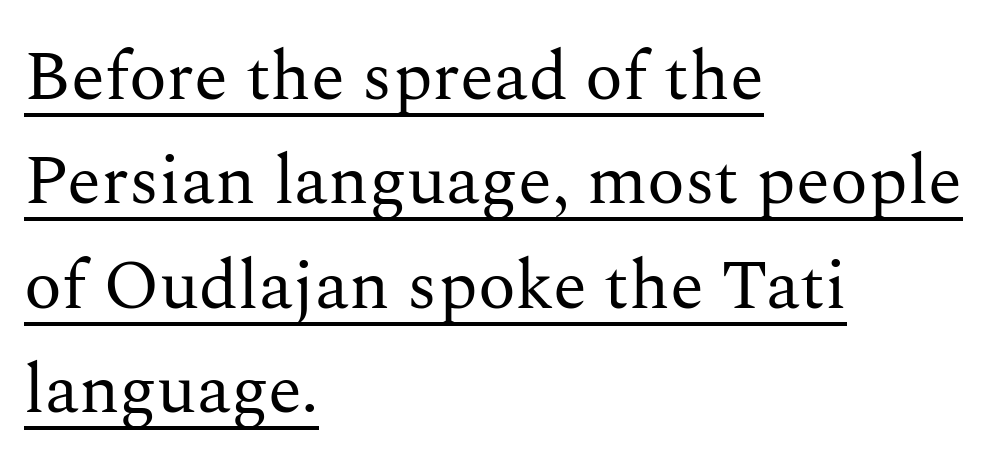
Do the characters align in a grid? No, the font is proportional. Serif or sans? Serif — the stroke terminals have little feet. Letters have the restrained weight of plain body copy at most. Like a heading marked for emphasis, these lines bear an underscore. Rows of type keep a routine distance in the vertical direction.
